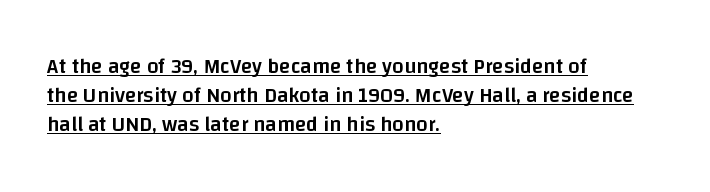
{"italic": "no", "bold": "semi", "underline": "yes", "align": "left", "line_spacing": "normal", "line_spacing_ratio": 1.39, "letter_spacing": "normal", "letter_spacing_em": 0.0, "glyph_px": 21}
